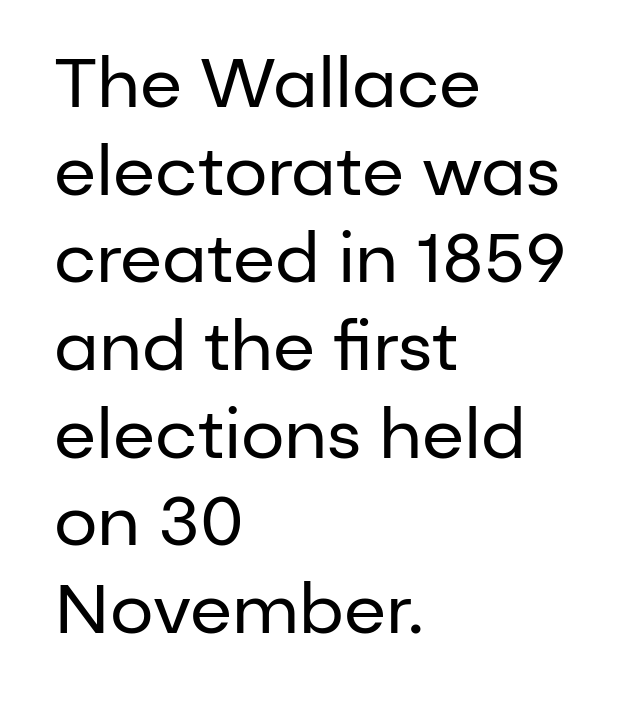
A typesetter would call this leading conventional body-copy spacing. Horizontal alignment here is leftward, the default for most running prose. The zone under the glyphs is completely vacant. The gaps between neighbouring characters are ordinary and unremarkable. Caption: face not bold, strokes unweighted.
